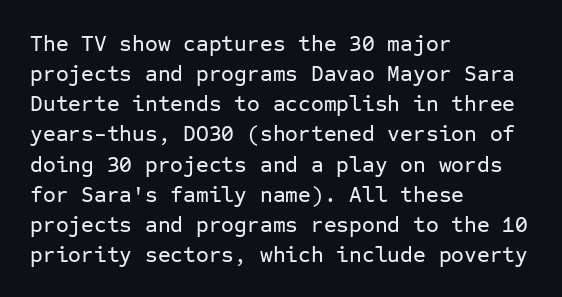
The image shows 22 px text type, upright; set left-aligned, normal line spacing (1.37x), normal letter spacing, not underlined.
